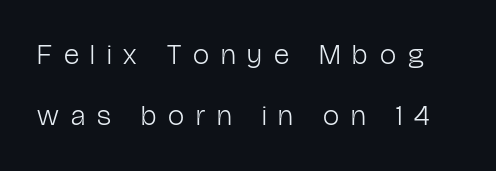
The image shows 29 px light, condensed sans-serif type, upright; set loose line spacing (2.12x), unusually wide letter spacing (+0.41 em), not underlined; low stroke contrast and a medium x-height.
